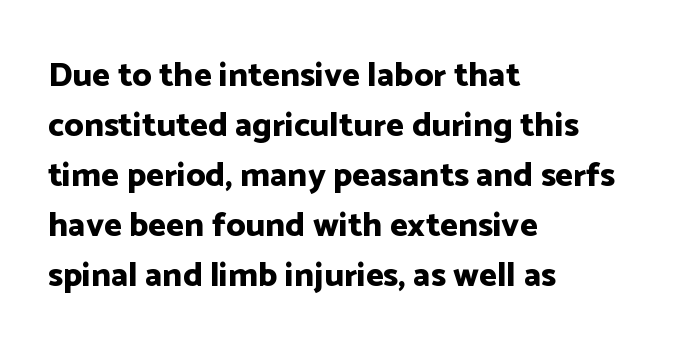
Q: Is the text bold? A: Yes.
Q: Is the text italic (slanted)? A: No, it is upright.
Q: Is the typeface a serif or a sans-serif typeface? A: Sans-serif.
Q: Is the text underlined? A: No.
Q: How is the paragraph aligned? A: Left-aligned.
Q: Is the spacing between letters normal or unusually wide? A: Normal.
Q: Is the spacing between lines tight, normal or loose? A: Normal.
Q: Width (condensed, normal, or wide)? A: Normal.
Q: Stroke contrast? A: Low.
Q: x-height? A: Medium.
Q: Monospaced? A: No.
